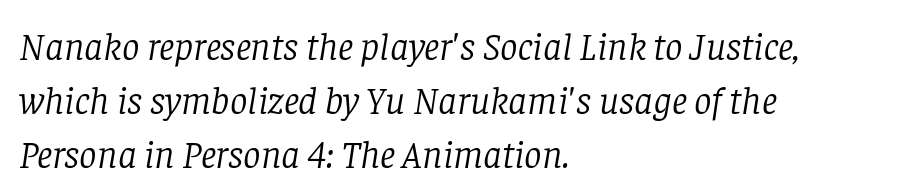
The image shows 39 px light serif type, italic (leaning right); set left-aligned, normal line spacing (1.38x), normal letter spacing, not underlined; low stroke contrast and a large x-height.
